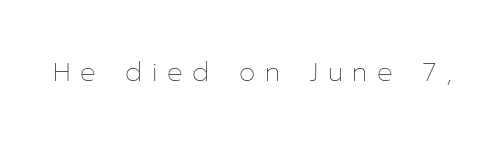
Q: Is the text bold? A: No.
Q: Is the text italic (slanted)? A: No, it is upright.
Q: Is the text underlined? A: No.
Q: Is the spacing between letters normal or unusually wide? A: Unusually wide.
